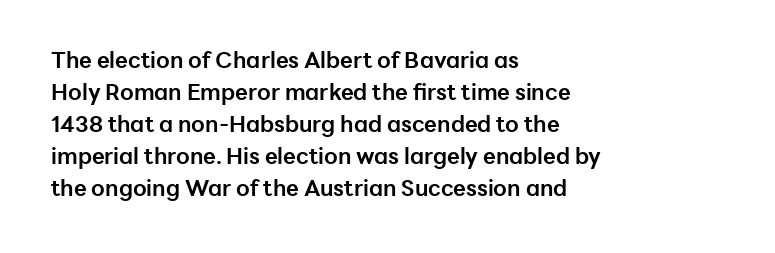
Q: Is the text bold? A: Yes.
Q: Is the text italic (slanted)? A: No, it is upright.
Q: Is the text underlined? A: No.
Q: How is the paragraph aligned? A: Left-aligned.
Q: Is the spacing between letters normal or unusually wide? A: Normal.
Q: Is the spacing between lines tight, normal or loose? A: Normal.
